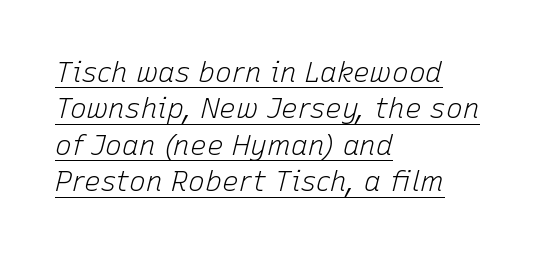
The image shows 28 px light type, italic (leaning right); set left-aligned, normal line spacing (1.3x), normal letter spacing, underlined; low stroke contrast and a medium x-height.
